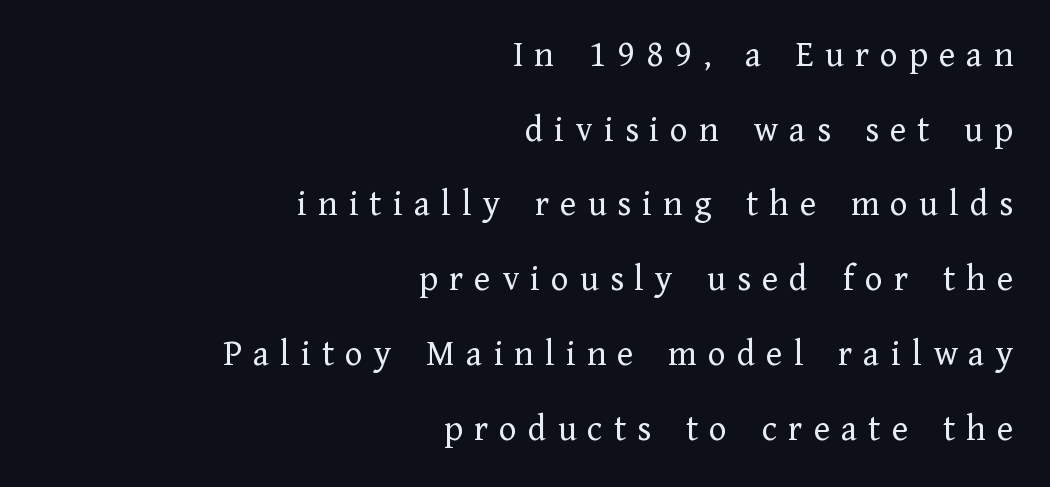
{"serif": "yes", "italic": "no", "bold": "no", "weight": "regular", "width": "normal", "stroke_contrast": "low", "x_height": "medium", "monospaced": "no", "underline": "no", "align": "right", "line_spacing": "loose", "line_spacing_ratio": 2.02, "letter_spacing": "wide", "letter_spacing_em": 0.3, "glyph_px": 37}
